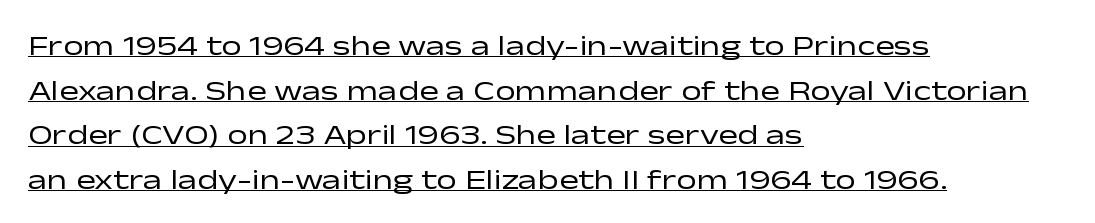
The image shows 29 px regular-weight, wide sans-serif type, upright; set left-aligned, normal line spacing (1.54x), normal letter spacing, underlined; low stroke contrast and a medium x-height.
